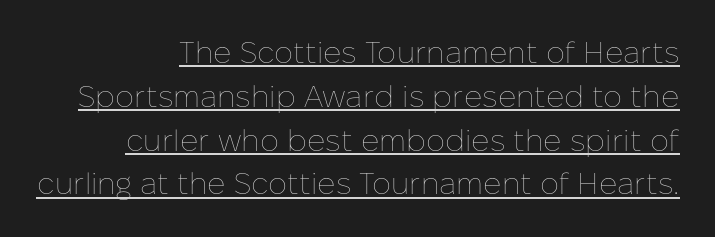
Q: Is the text bold? A: No.
Q: Is the text italic (slanted)? A: No, it is upright.
Q: Is the text underlined? A: Yes.
Q: How is the paragraph aligned? A: Right-aligned.
Q: Is the spacing between letters normal or unusually wide? A: Normal.
Q: Is the spacing between lines tight, normal or loose? A: Normal.
Q: Width (condensed, normal, or wide)? A: Normal.
Q: Stroke contrast? A: Low.
Q: x-height? A: Medium.
Q: Monospaced? A: No.
